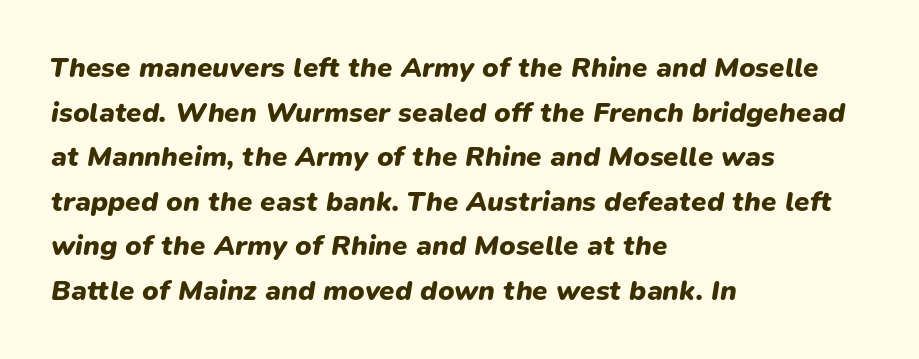
The image shows 28 px heavy type, italic (leaning right); set left-aligned, normal line spacing (1.59x), normal letter spacing, not underlined; low stroke contrast and a medium x-height.
